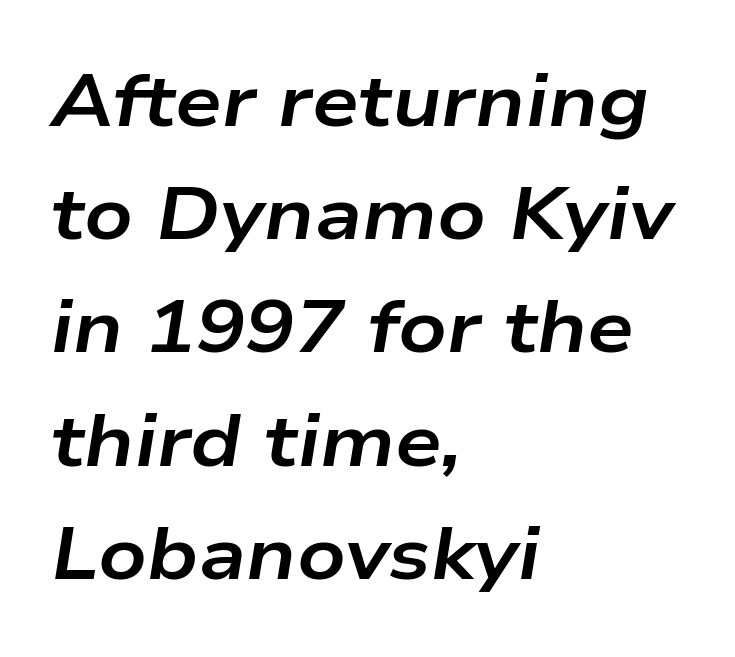
{"italic": "yes", "lean": "right", "slant_degrees": 9, "bold": "yes", "weight": "bold", "width": "wide", "stroke_contrast": "low", "x_height": "medium", "monospaced": "no", "underline": "no", "align": "left", "line_spacing": "normal", "line_spacing_ratio": 1.53, "letter_spacing": "normal", "letter_spacing_em": 0.0, "glyph_px": 74}
